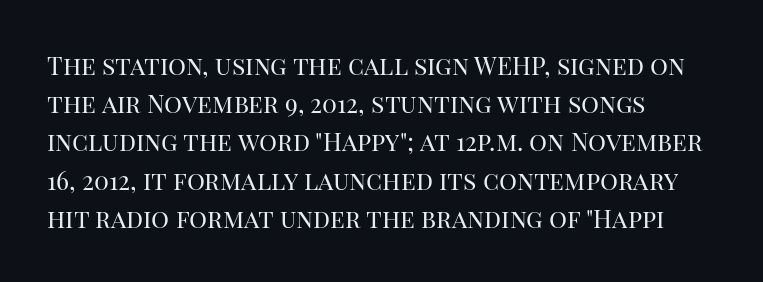
Q: Is the text bold? A: No.
Q: Is the text italic (slanted)? A: No, it is upright.
Q: Is the text underlined? A: No.
Q: How is the paragraph aligned? A: Left-aligned.
Q: Is the spacing between letters normal or unusually wide? A: Normal.
Q: Is the spacing between lines tight, normal or loose? A: Normal.
